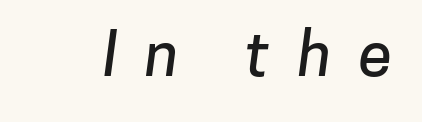
The image shows 61 px sans-serif type; set unusually wide letter spacing (+0.45 em), not underlined; low stroke contrast and a medium x-height.
